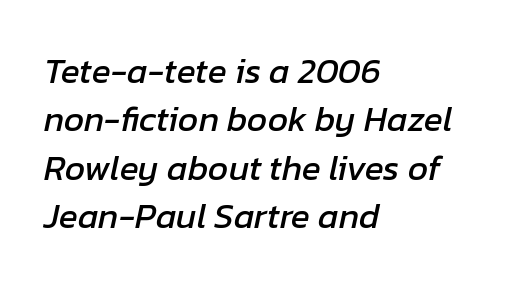
{"italic": "yes", "lean": "right", "slant_degrees": 12, "width": "normal", "stroke_contrast": "low", "x_height": "medium", "monospaced": "no", "underline": "no", "align": "left", "line_spacing": "normal", "line_spacing_ratio": 1.38, "letter_spacing": "normal", "letter_spacing_em": 0.0, "glyph_px": 35}
